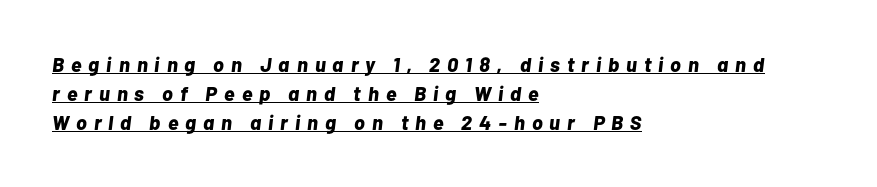
The image shows 20 px bold type, italic (leaning right); set left-aligned, normal line spacing (1.46x), unusually wide letter spacing (+0.35 em), underlined.
